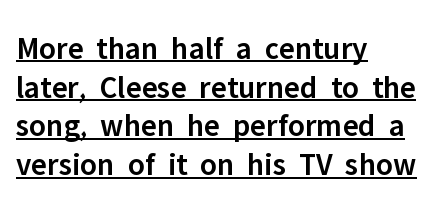
Summary of weight: moderately heavy, a semibold. Leftover space on each line is placed entirely after the last word. This sample has the flowing, uneven cadence of proportional lettering. The horizontal fit of the characters is conventional and even. This sample uses an upright cut, with every glyph sitting square on the baseline.
